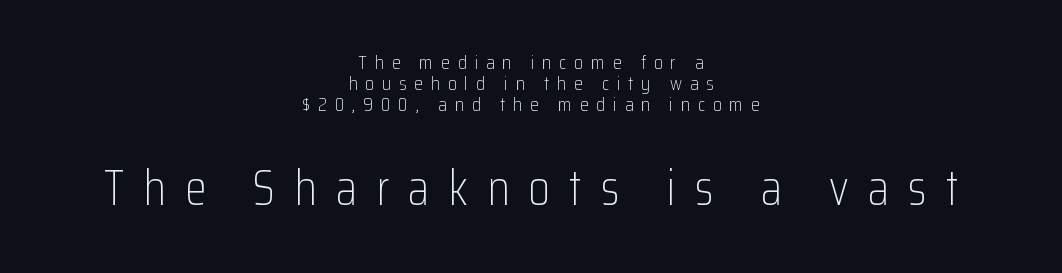
Compare the two chunks: the lower has the greater cap height. Display-style spreading of the glyphs; the letterfit is very open. It's the straight-up-and-down kind of type. Type without underlining. Notice how descenders almost collide with the ascenders below — that's tight leading. Grotesque or geometric, the face here clearly has no serifs.
